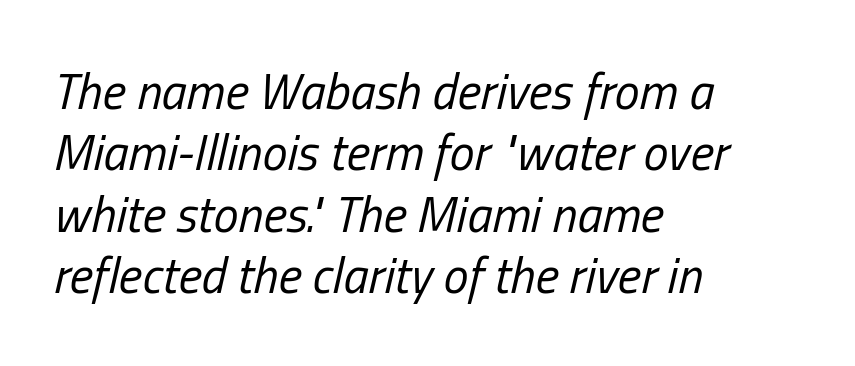
{"italic": "yes", "lean": "right", "slant_degrees": 13, "bold": "no", "weight": "regular", "width": "condensed", "stroke_contrast": "low", "x_height": "medium", "monospaced": "no", "underline": "no", "align": "left", "line_spacing_ratio": 1.23, "letter_spacing": "normal", "letter_spacing_em": 0.0, "glyph_px": 50}
